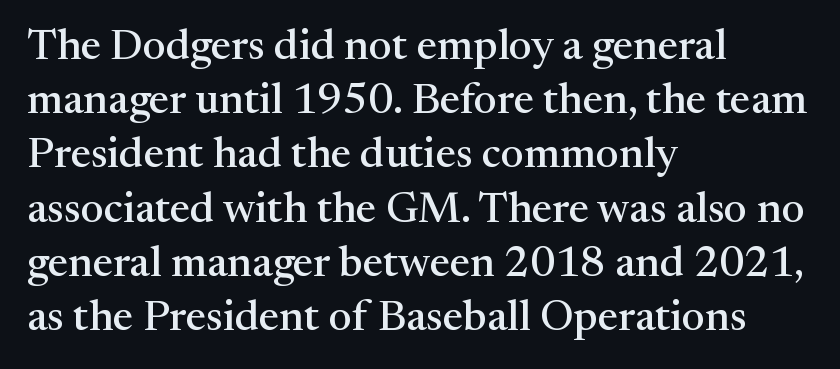
Q: Is the text italic (slanted)? A: No, it is upright.
Q: Is the typeface a serif or a sans-serif typeface? A: Serif.
Q: Is the text underlined? A: No.
Q: How is the paragraph aligned? A: Left-aligned.
Q: Is the spacing between letters normal or unusually wide? A: Normal.
Q: Is the spacing between lines tight, normal or loose? A: Normal.
Q: Width (condensed, normal, or wide)? A: Normal.
Q: Stroke contrast? A: Medium.
Q: x-height? A: Medium.
Q: Monospaced? A: No.
